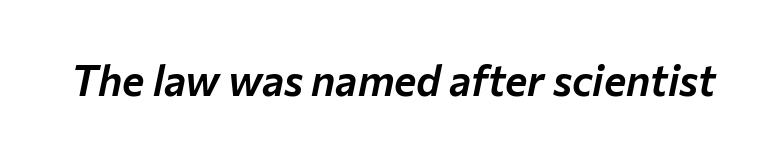
The image shows 42 px text type, italic (leaning right); set normal letter spacing, not underlined; low stroke contrast and a medium x-height.
